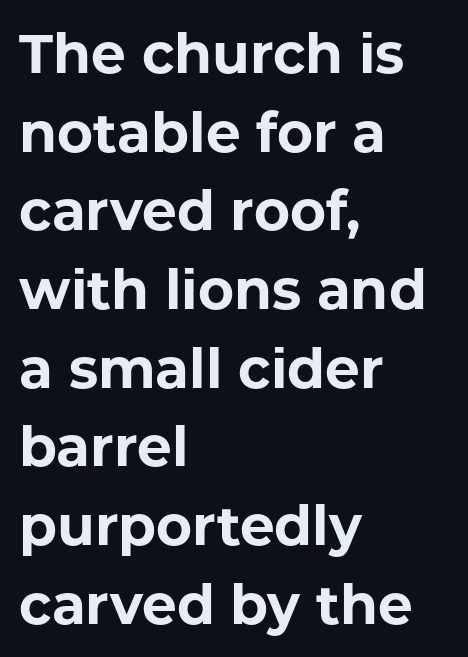
The image shows 55 px bold sans-serif type, upright; set left-aligned, normal line spacing (1.43x), normal letter spacing, not underlined; low stroke contrast and a medium x-height.
